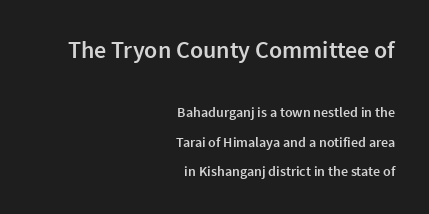
The image shows 24 px text type, upright; set right-aligned, loose line spacing (2.09x), normal letter spacing, not underlined; the first (top) block is 1.71x larger.
